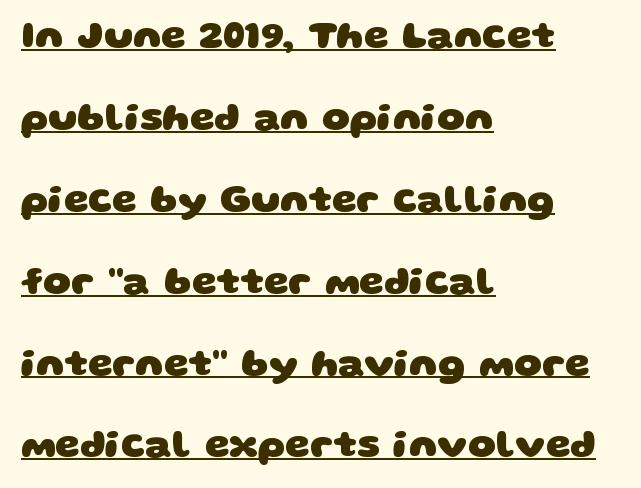
Q: Is the text bold? A: Yes.
Q: Is the typeface a serif or a sans-serif typeface? A: Sans-serif.
Q: Is the text underlined? A: Yes.
Q: How is the paragraph aligned? A: Left-aligned.
Q: Is the spacing between letters normal or unusually wide? A: Normal.
Q: Is the spacing between lines tight, normal or loose? A: Loose.
Q: Width (condensed, normal, or wide)? A: Wide.
Q: Stroke contrast? A: Low.
Q: x-height? A: Large.
Q: Monospaced? A: No.
